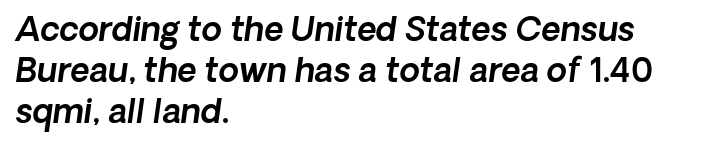
The text carries the slant typical of an italic or oblique font. The setting favours the left margin, as ordinary paragraphs usually do. Descenders are the only things crossing below the line. The letters advance in unequal steps, a hallmark of proportional type.
